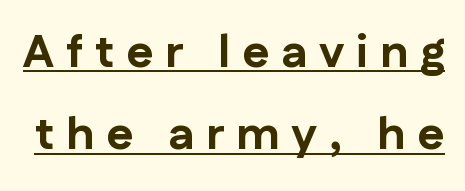
The image shows 46 px bold sans-serif type, upright; set line spacing 1.79x, unusually wide letter spacing (+0.26 em), underlined; low stroke contrast and a medium x-height.
